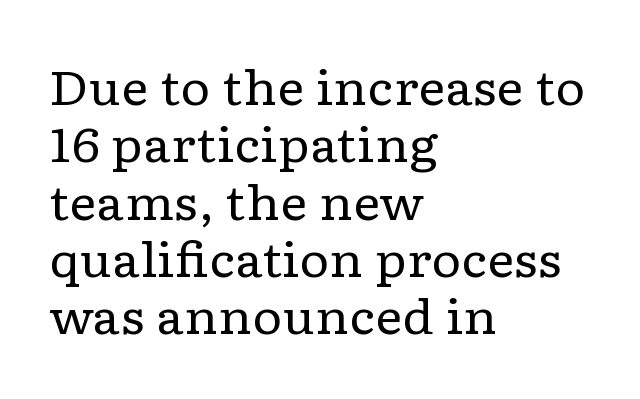
Q: Is the text bold? A: No.
Q: Is the text italic (slanted)? A: No, it is upright.
Q: Is the typeface a serif or a sans-serif typeface? A: Serif.
Q: Is the text underlined? A: No.
Q: How is the paragraph aligned? A: Left-aligned.
Q: Is the spacing between letters normal or unusually wide? A: Normal.
Q: Width (condensed, normal, or wide)? A: Wide.
Q: Stroke contrast? A: Low.
Q: x-height? A: Medium.
Q: Monospaced? A: No.
